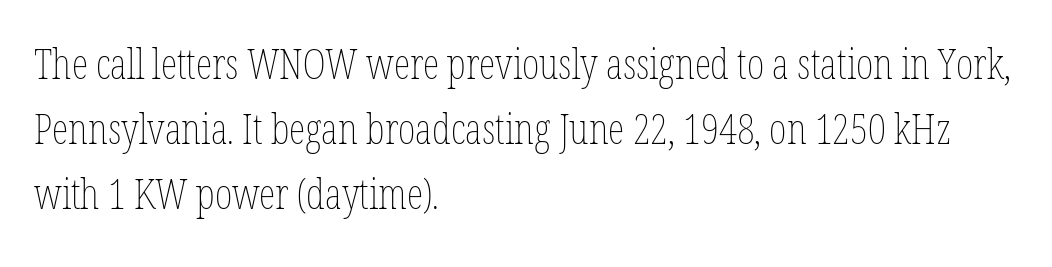
The type is set solid horizontally, with unmodified tracking. You could not count columns in this text — the font is proportionally spaced. Clear beneath every line of the passage. The rag falls on the right side of this text block. Is the stroke heavy? The answer is a plain regular-or-lighter.
